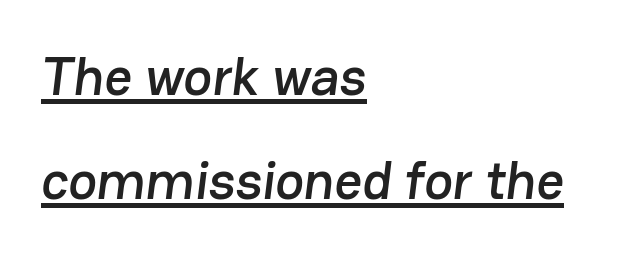
Q: Is the typeface a serif or a sans-serif typeface? A: Sans-serif.
Q: Is the text underlined? A: Yes.
Q: How is the paragraph aligned? A: Left-aligned.
Q: Is the spacing between letters normal or unusually wide? A: Normal.
Q: Is the spacing between lines tight, normal or loose? A: Loose.
Q: Width (condensed, normal, or wide)? A: Normal.
Q: Stroke contrast? A: Low.
Q: x-height? A: Medium.
Q: Monospaced? A: No.
